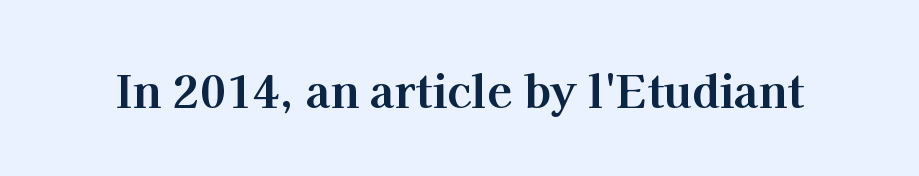
The face used here has the dense, thick strokes of a bold. Italic? Not at all — the glyphs are vertical. Decoration check: the copy has no underline. Letter spacing: default.
